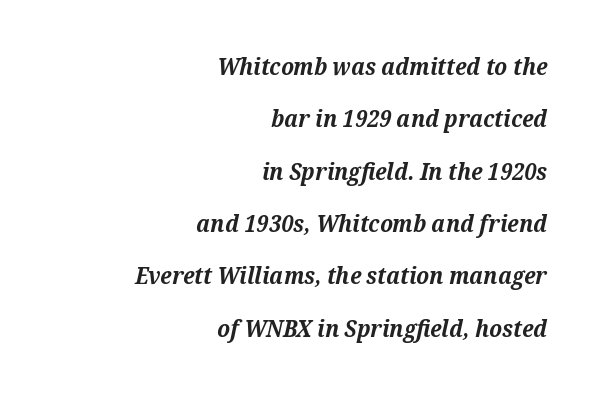
The image shows 24 px bold type, italic (leaning right); set right-aligned, loose line spacing (2.18x), normal letter spacing, not underlined.
